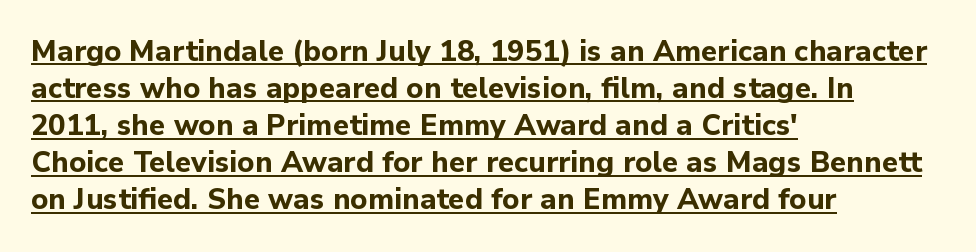
The sample's only ornament is a line tracing under the words. The rendering uses a bold face; every stroke is thick and dark. Caption: multi-line text, flush left, ragged right. Observe the absence of serifs on each vertical stroke in this sample. The letters advance in unequal steps, a hallmark of proportional type. Style check: upright.
